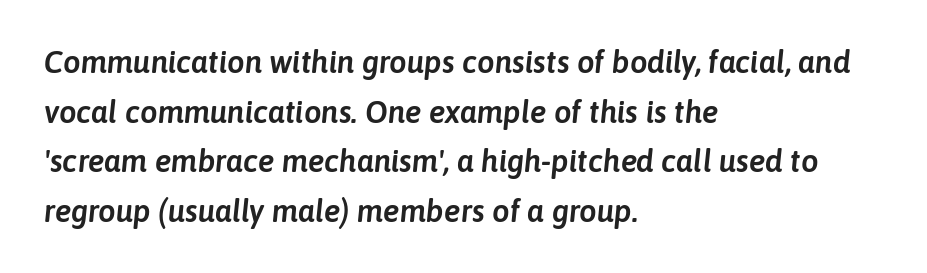
This sample has the flowing, uneven cadence of proportional lettering. Short and long lines alike share a common starting point at left. Words appear dense and cohesive because spacing is normal. Regarding leading, the lines here are spaced in the standard way. Every character sits at an angle, as italics do.
